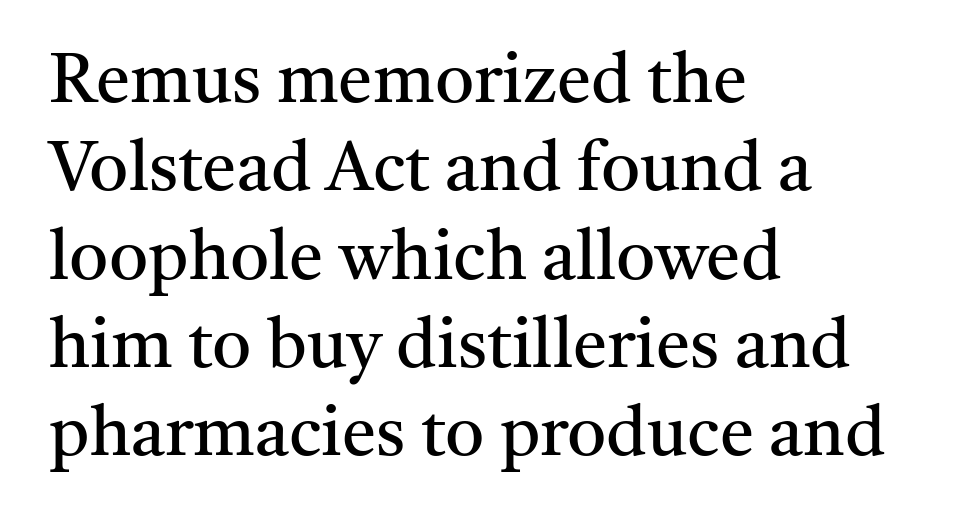
Q: Is the text bold? A: No.
Q: Is the text italic (slanted)? A: No, it is upright.
Q: Is the typeface a serif or a sans-serif typeface? A: Serif.
Q: Is the text underlined? A: No.
Q: How is the paragraph aligned? A: Left-aligned.
Q: Is the spacing between letters normal or unusually wide? A: Normal.
Q: Is the spacing between lines tight, normal or loose? A: Normal.
Q: Width (condensed, normal, or wide)? A: Normal.
Q: Stroke contrast? A: Medium.
Q: x-height? A: Medium.
Q: Monospaced? A: No.
